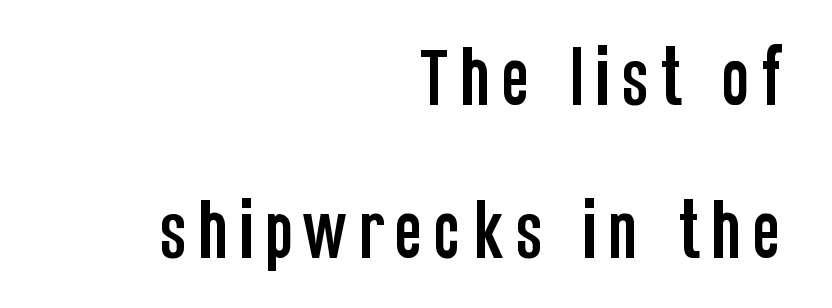
The typesetter chose a ragged-left arrangement here. Upright lettering throughout. Regarding serifs, this sample does without them. The letters advance in unequal steps, a hallmark of proportional type. The foot of each line stays bare and open. Is there much room between lines? Yes — plenty of vertical air separates them.
